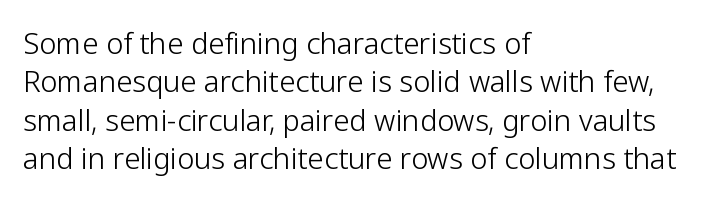
The image shows 29 px light sans-serif type, upright; set left-aligned, normal line spacing (1.32x), normal letter spacing, not underlined; low stroke contrast and a medium x-height.
